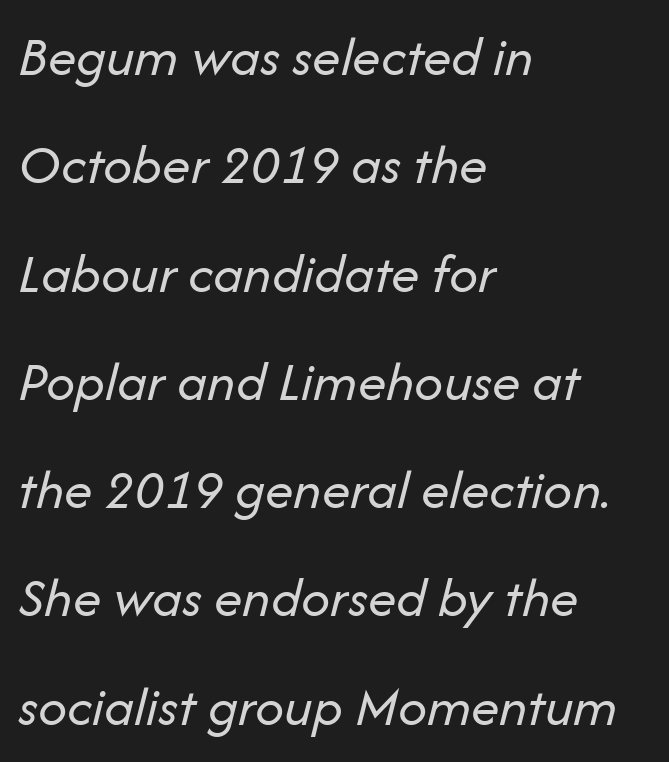
Q: Is the text bold? A: No.
Q: Is the text italic (slanted)? A: Yes, it leans right by about 14 degrees.
Q: Is the text underlined? A: No.
Q: How is the paragraph aligned? A: Left-aligned.
Q: Is the spacing between letters normal or unusually wide? A: Normal.
Q: Is the spacing between lines tight, normal or loose? A: Loose.
Q: Width (condensed, normal, or wide)? A: Normal.
Q: Stroke contrast? A: Low.
Q: x-height? A: Medium.
Q: Monospaced? A: No.
